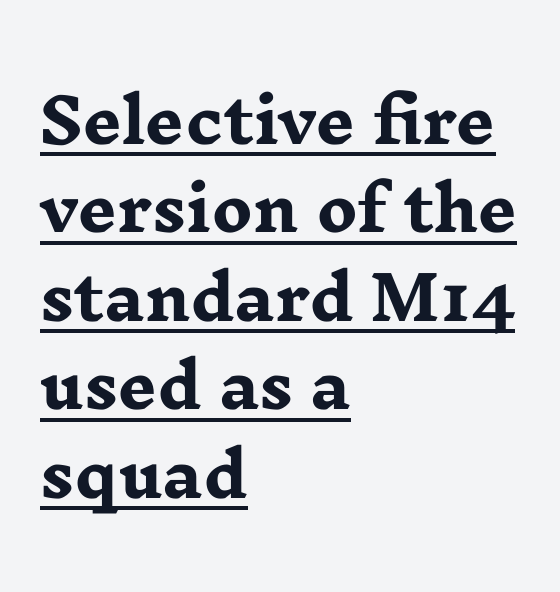
{"serif": "yes", "italic": "no", "bold": "yes", "weight": "heavy", "width": "wide", "stroke_contrast": "low", "x_height": "medium", "monospaced": "no", "underline": "yes", "align": "left", "line_spacing": "normal", "line_spacing_ratio": 1.45, "letter_spacing": "normal", "letter_spacing_em": 0.0, "glyph_px": 61}
